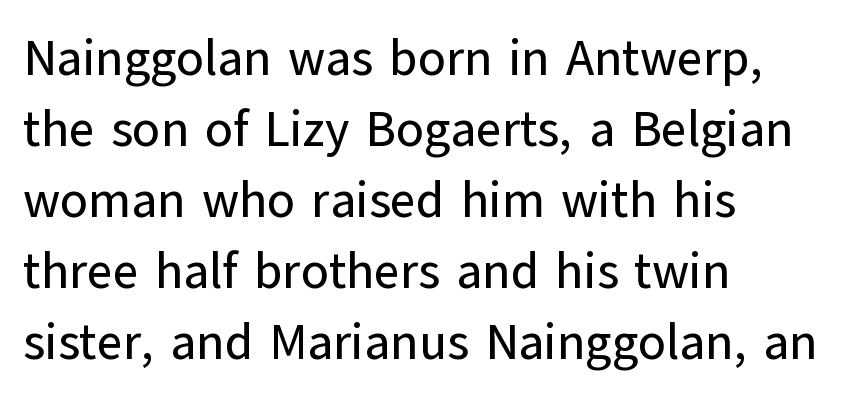
Q: Is the text italic (slanted)? A: No, it is upright.
Q: Is the typeface a serif or a sans-serif typeface? A: Sans-serif.
Q: Is the text underlined? A: No.
Q: How is the paragraph aligned? A: Left-aligned.
Q: Is the spacing between letters normal or unusually wide? A: Normal.
Q: Is the spacing between lines tight, normal or loose? A: Normal.
Q: Width (condensed, normal, or wide)? A: Normal.
Q: Stroke contrast? A: Low.
Q: x-height? A: Medium.
Q: Monospaced? A: No.
